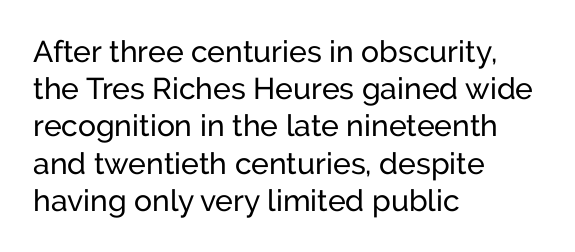
{"serif": "no", "italic": "no", "width": "normal", "stroke_contrast": "low", "x_height": "medium", "monospaced": "no", "underline": "no", "align": "left", "line_spacing_ratio": 1.24, "letter_spacing": "normal", "letter_spacing_em": 0.0, "glyph_px": 30}
